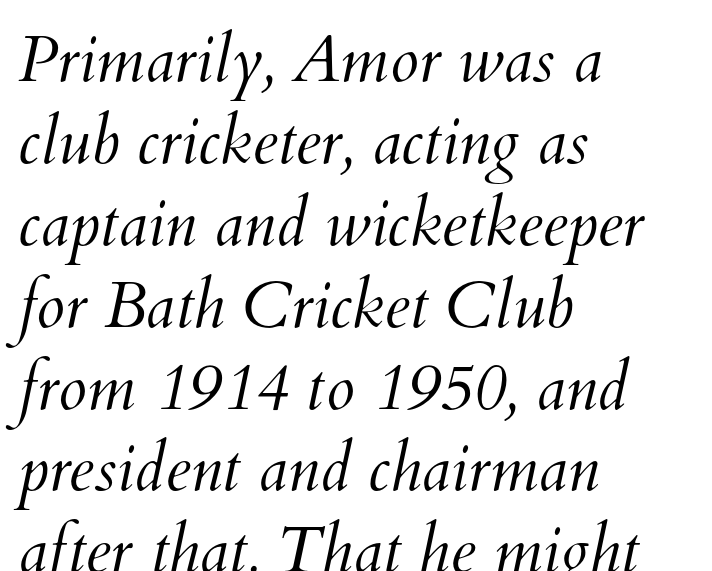
Q: Is the text bold? A: No.
Q: Is the text underlined? A: No.
Q: How is the paragraph aligned? A: Left-aligned.
Q: Is the spacing between letters normal or unusually wide? A: Normal.
Q: Is the spacing between lines tight, normal or loose? A: Normal.
Q: Width (condensed, normal, or wide)? A: Normal.
Q: Stroke contrast? A: Medium.
Q: x-height? A: Small.
Q: Monospaced? A: No.
